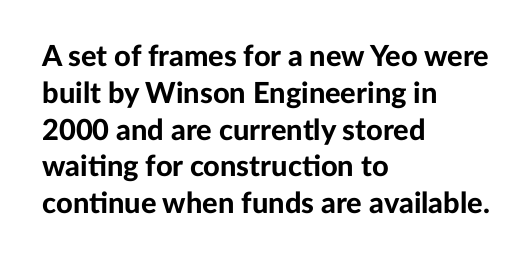
{"serif": "no", "italic": "no", "bold": "yes", "weight": "bold", "width": "normal", "stroke_contrast": "low", "x_height": "medium", "monospaced": "no", "underline": "no", "align": "left", "line_spacing": "normal", "line_spacing_ratio": 1.27, "letter_spacing": "normal", "letter_spacing_em": 0.0, "glyph_px": 29}
